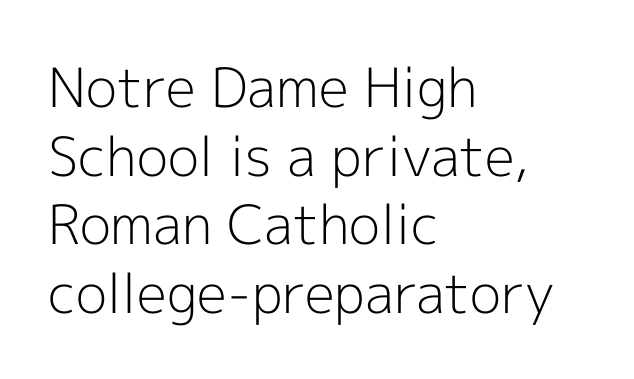
{"serif": "no", "italic": "no", "bold": "no", "weight": "light", "width": "normal", "x_height": "medium", "monospaced": "no", "underline": "no", "align": "left", "line_spacing": "normal", "line_spacing_ratio": 1.27, "letter_spacing": "normal", "letter_spacing_em": 0.0, "glyph_px": 54}
